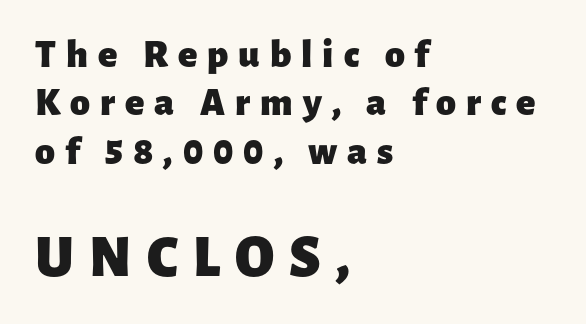
{"serif": "no", "italic": "no", "bold": "yes", "weight": "heavy", "width": "normal", "stroke_contrast": "low", "x_height": "medium", "monospaced": "no", "underline": "no", "align": "left", "line_spacing_ratio": 1.21, "letter_spacing": "wide", "letter_spacing_em": 0.25, "larger_block": "second", "size_ratio": 1.5, "glyph_px": 60}
